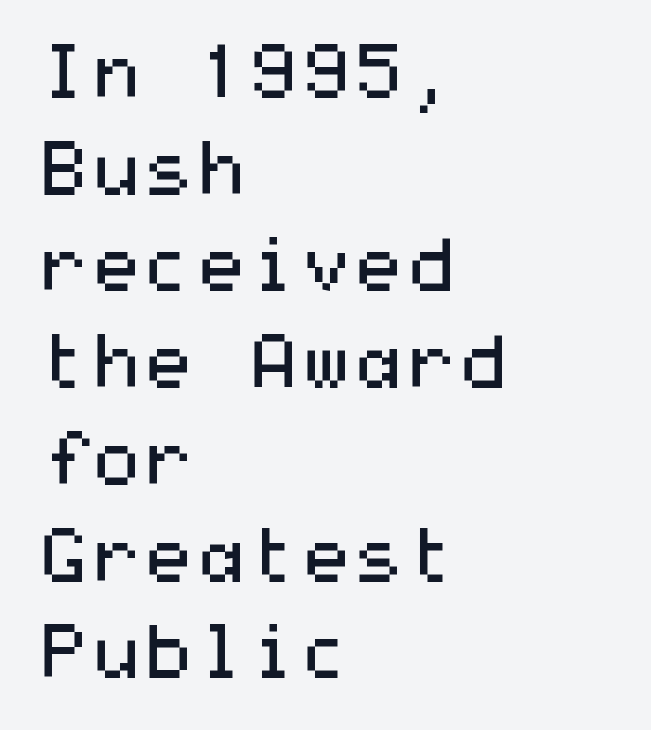
{"serif": "no", "italic": "no", "bold": "no", "weight": "regular", "width": "wide", "stroke_contrast": "medium", "x_height": "medium", "underline": "no", "align": "left", "line_spacing": "normal", "line_spacing_ratio": 1.29, "letter_spacing": "normal", "letter_spacing_em": 0.0, "glyph_px": 75}
